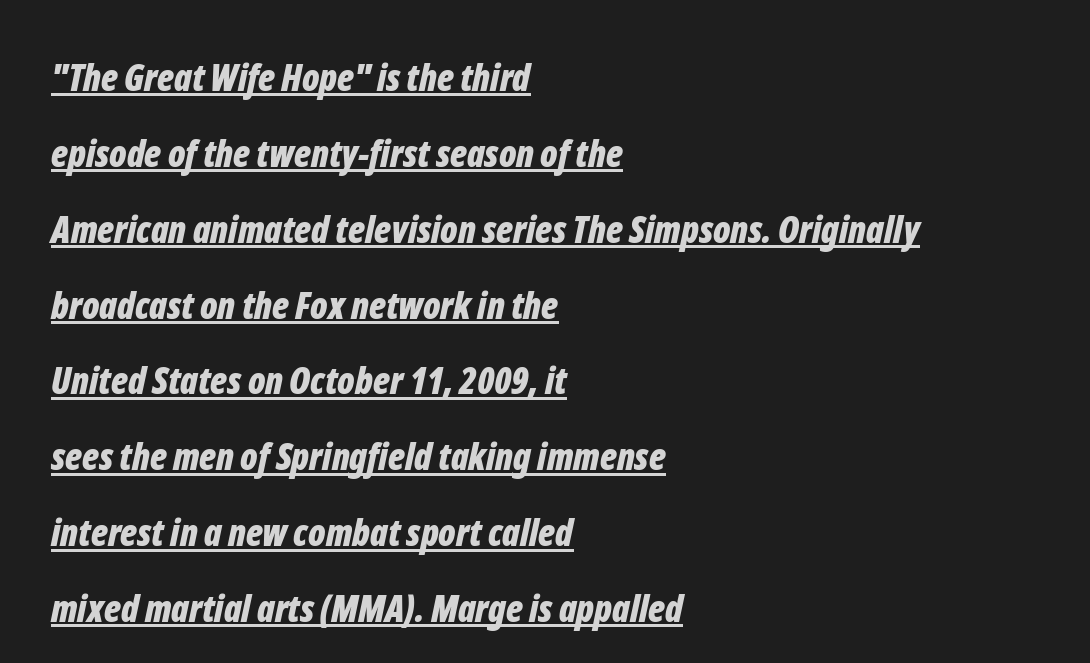
Q: Is the text bold? A: Yes.
Q: Is the text italic (slanted)? A: Yes, it leans right by about 12 degrees.
Q: Is the text underlined? A: Yes.
Q: How is the paragraph aligned? A: Left-aligned.
Q: Is the spacing between letters normal or unusually wide? A: Normal.
Q: Is the spacing between lines tight, normal or loose? A: Loose.
Q: Width (condensed, normal, or wide)? A: Condensed.
Q: Stroke contrast? A: Low.
Q: x-height? A: Medium.
Q: Monospaced? A: No.
